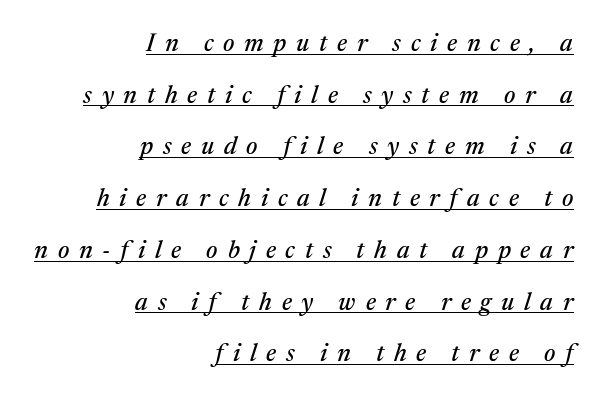
{"italic": "yes", "lean": "right", "slant_degrees": 17, "underline": "yes", "align": "right", "line_spacing": "loose", "line_spacing_ratio": 2.07, "letter_spacing": "wide", "letter_spacing_em": 0.39, "glyph_px": 25}
